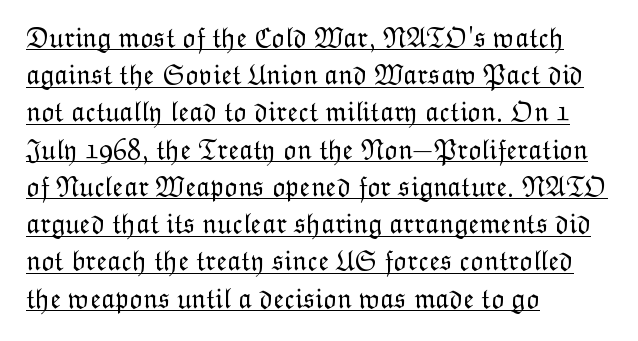
Q: Is the text bold? A: No.
Q: Is the text italic (slanted)? A: No, it is upright.
Q: Is the text underlined? A: Yes.
Q: How is the paragraph aligned? A: Left-aligned.
Q: Is the spacing between letters normal or unusually wide? A: Normal.
Q: Is the spacing between lines tight, normal or loose? A: Normal.
Q: Width (condensed, normal, or wide)? A: Normal.
Q: Stroke contrast? A: Low.
Q: x-height? A: Medium.
Q: Monospaced? A: No.
